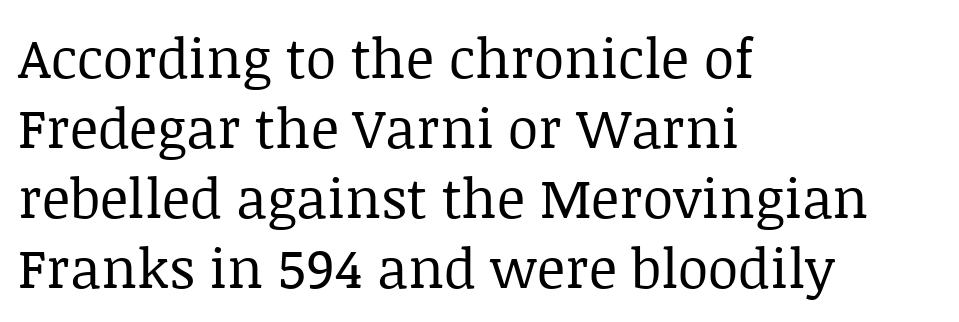
Q: Is the text bold? A: No.
Q: Is the text italic (slanted)? A: No, it is upright.
Q: Is the typeface a serif or a sans-serif typeface? A: Serif.
Q: Is the text underlined? A: No.
Q: How is the paragraph aligned? A: Left-aligned.
Q: Is the spacing between letters normal or unusually wide? A: Normal.
Q: Is the spacing between lines tight, normal or loose? A: Normal.
Q: Width (condensed, normal, or wide)? A: Normal.
Q: Stroke contrast? A: Low.
Q: x-height? A: Large.
Q: Monospaced? A: No.
